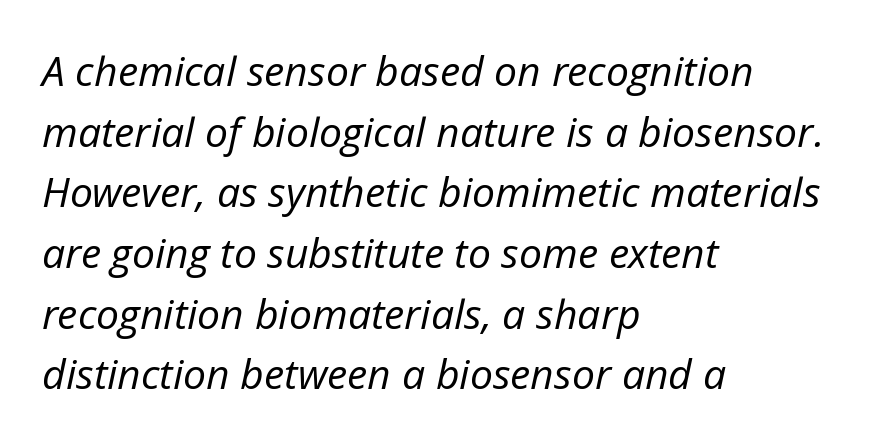
Here the designer chose a conventional face with non-uniform glyph widths. The block of text has a typical density, with ordinary space between rows. Between one letter and the next there's only the usual sliver of space. Leftover space on each line is placed entirely after the last word. Letters rest on an invisible, unmarked baseline. This sample uses an oblique cut, with every glyph tilted off the vertical.
